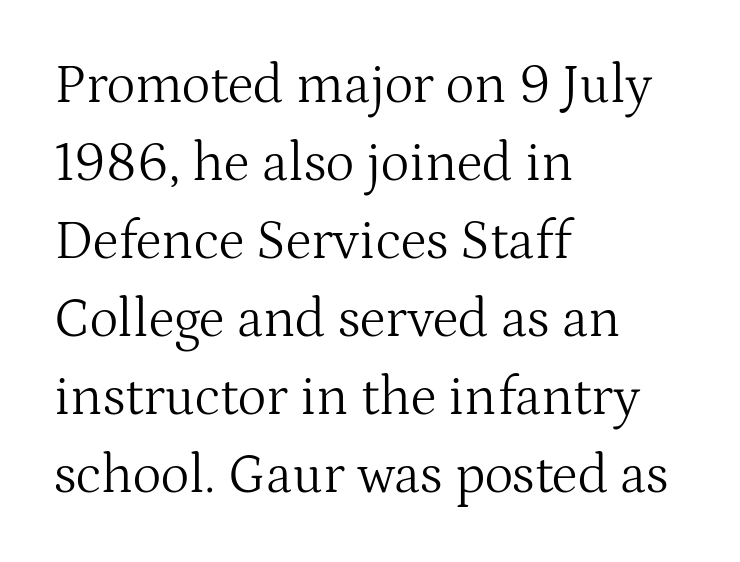
The image shows 55 px light serif type, upright; set left-aligned, normal line spacing (1.42x), normal letter spacing, not underlined; medium stroke contrast and a medium x-height.
